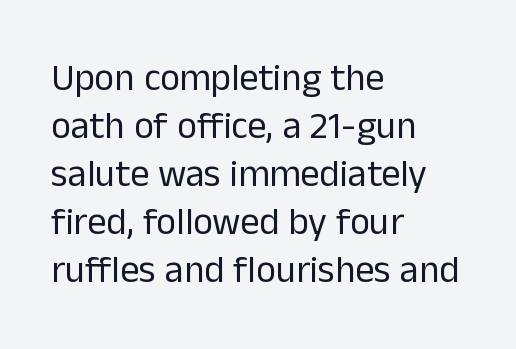
Q: Is the text bold? A: No.
Q: Is the text italic (slanted)? A: No, it is upright.
Q: Is the typeface a serif or a sans-serif typeface? A: Sans-serif.
Q: Is the text underlined? A: No.
Q: How is the paragraph aligned? A: Left-aligned.
Q: Is the spacing between letters normal or unusually wide? A: Normal.
Q: Is the spacing between lines tight, normal or loose? A: Normal.
Q: Width (condensed, normal, or wide)? A: Normal.
Q: Stroke contrast? A: Low.
Q: x-height? A: Medium.
Q: Monospaced? A: No.
